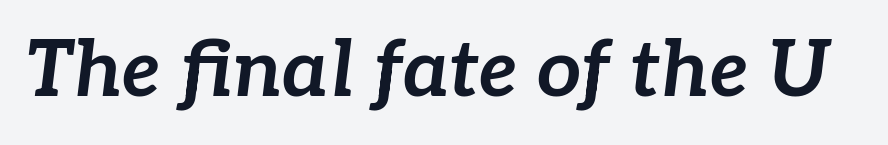
Q: Is the text bold? A: Yes.
Q: Is the text italic (slanted)? A: Yes, it leans right by about 7 degrees.
Q: Is the text underlined? A: No.
Q: Is the spacing between letters normal or unusually wide? A: Normal.
Q: Width (condensed, normal, or wide)? A: Normal.
Q: Stroke contrast? A: Low.
Q: x-height? A: Medium.
Q: Monospaced? A: No.
